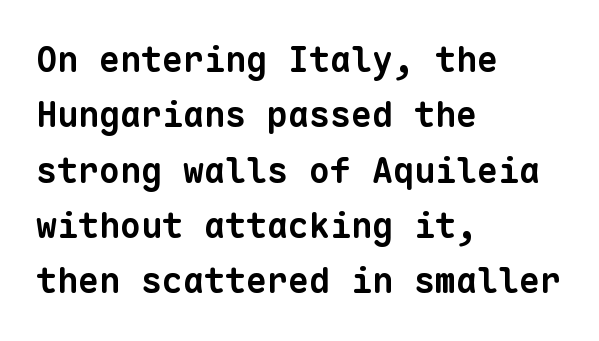
Q: Is the text bold? A: Yes.
Q: Is the typeface a serif or a sans-serif typeface? A: Sans-serif.
Q: Is the text underlined? A: No.
Q: How is the paragraph aligned? A: Left-aligned.
Q: Is the spacing between letters normal or unusually wide? A: Normal.
Q: Is the spacing between lines tight, normal or loose? A: Normal.
Q: Width (condensed, normal, or wide)? A: Normal.
Q: Stroke contrast? A: Low.
Q: x-height? A: Medium.
Q: Monospaced? A: Yes.
